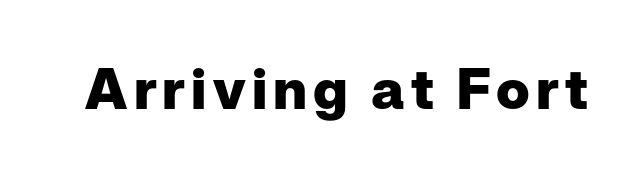
{"serif": "no", "italic": "no", "bold": "yes", "weight": "heavy", "width": "normal", "stroke_contrast": "low", "x_height": "medium", "monospaced": "no", "underline": "no", "glyph_px": 56}
